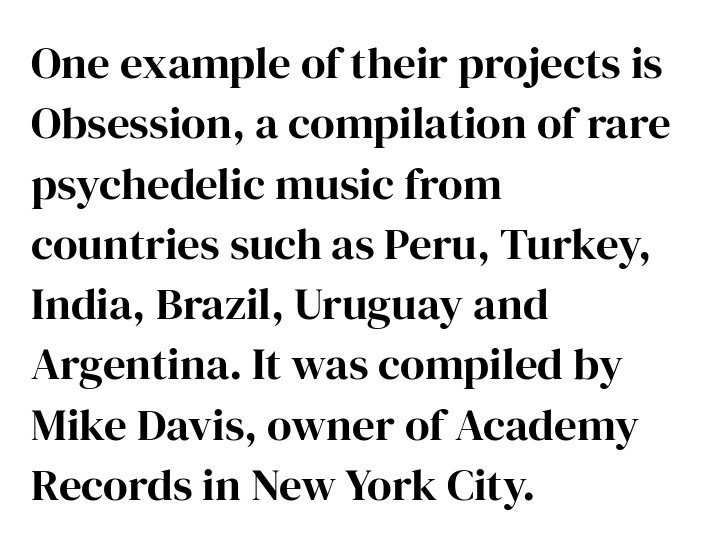
The image shows 45 px bold serif type, upright; set left-aligned, normal line spacing (1.34x), normal letter spacing, not underlined; high stroke contrast and a medium x-height.
